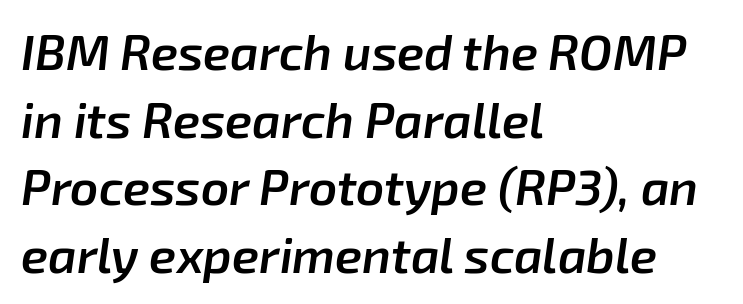
{"italic": "yes", "lean": "right", "slant_degrees": 8, "bold": "semi", "weight": "semibold", "width": "normal", "stroke_contrast": "low", "x_height": "medium", "monospaced": "no", "underline": "no", "align": "left", "line_spacing": "normal", "line_spacing_ratio": 1.38, "letter_spacing": "normal", "letter_spacing_em": 0.0, "glyph_px": 49}
